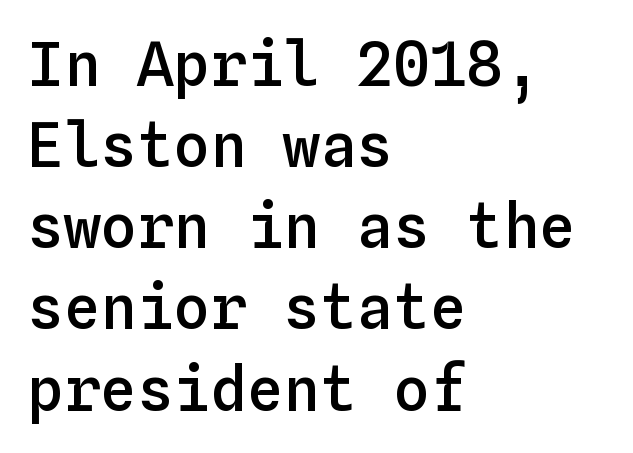
Q: Is the text bold? A: Semi-bold.
Q: Is the text italic (slanted)? A: No, it is upright.
Q: Is the text underlined? A: No.
Q: How is the paragraph aligned? A: Left-aligned.
Q: Is the spacing between letters normal or unusually wide? A: Normal.
Q: Is the spacing between lines tight, normal or loose? A: Normal.
Q: Width (condensed, normal, or wide)? A: Normal.
Q: Stroke contrast? A: Low.
Q: x-height? A: Medium.
Q: Monospaced? A: Yes.
